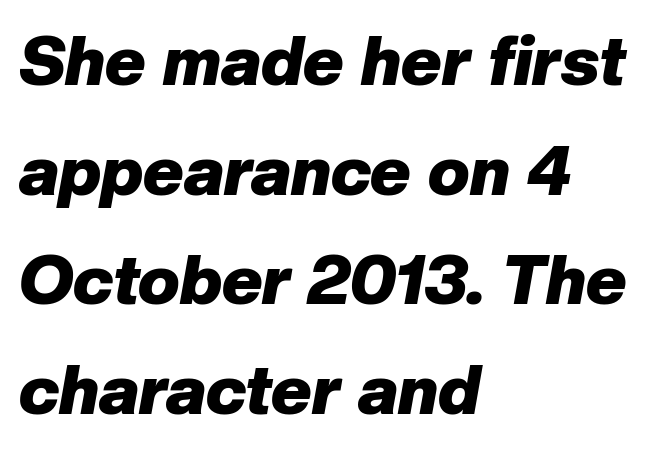
The strokes are fattened all the way to bold. If you drew a line through each stem, it would be angled. The face used here is proportionally spaced, like ordinary book or web type. Any mark beneath the type? The region is blank.
